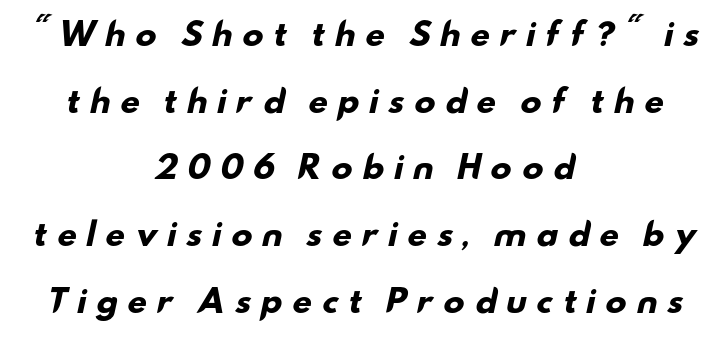
Q: Is the text bold? A: Yes.
Q: Is the typeface a serif or a sans-serif typeface? A: Sans-serif.
Q: Is the text underlined? A: No.
Q: How is the paragraph aligned? A: Centered.
Q: Is the spacing between letters normal or unusually wide? A: Unusually wide.
Q: Is the spacing between lines tight, normal or loose? A: Loose.
Q: Width (condensed, normal, or wide)? A: Wide.
Q: Stroke contrast? A: Low.
Q: x-height? A: Small.
Q: Monospaced? A: No.
